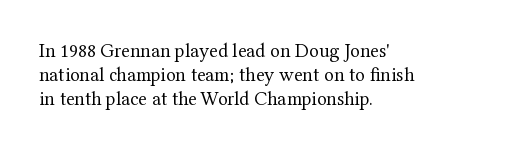
Tall strokes in this sample are plumb rather than angled. Decoration check: the copy has no underline. Words appear dense and cohesive because spacing is normal. The typesetter chose a ragged-right arrangement here.
